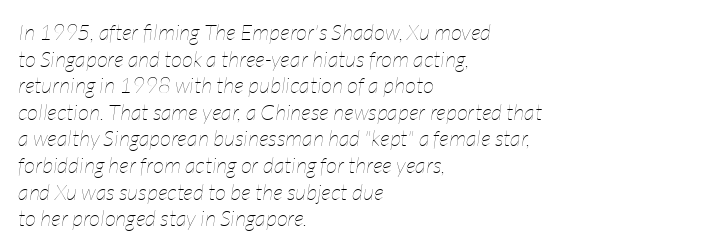
Q: Is the text bold? A: No.
Q: Is the text italic (slanted)? A: Yes, it leans right by about 7 degrees.
Q: Is the text underlined? A: No.
Q: How is the paragraph aligned? A: Left-aligned.
Q: Is the spacing between letters normal or unusually wide? A: Normal.
